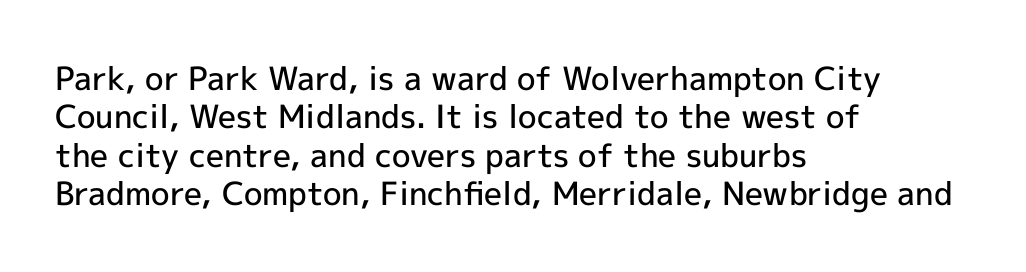
The image shows 32 px semibold sans-serif type, upright; set left-aligned, line spacing 1.2x, normal letter spacing, not underlined; a medium x-height.
